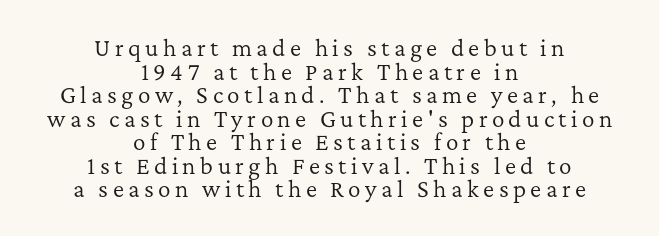
The image shows 21 px text type, upright; set centered, tight line spacing (1.12x), unusually wide letter spacing (+0.21 em), not underlined.
